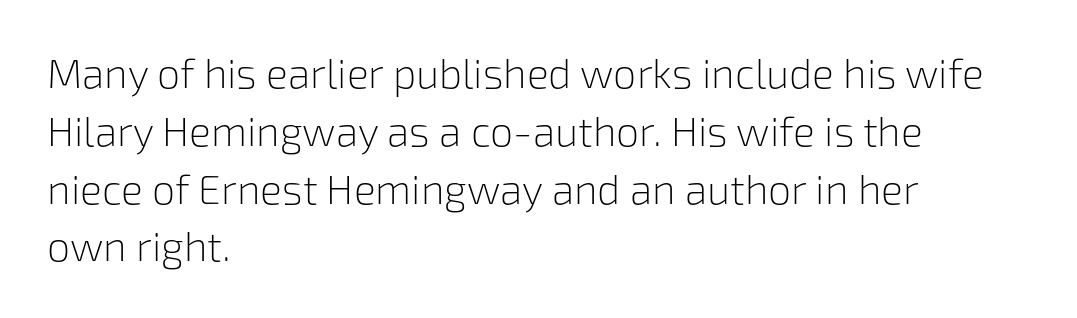
The rendering uses natural spacing where letterforms have individual widths. Weight: in the light-to-regular range. The text was rendered using a sans face with plain stroke endings. Compared with typical body copy, the letter spacing here is the same. Short and long lines alike share a common starting point at left. Type without underlining.
